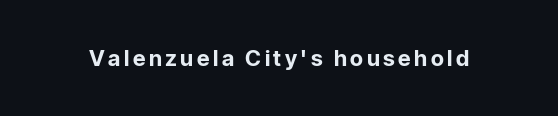
The image shows 22 px bold type, upright; set not underlined.
